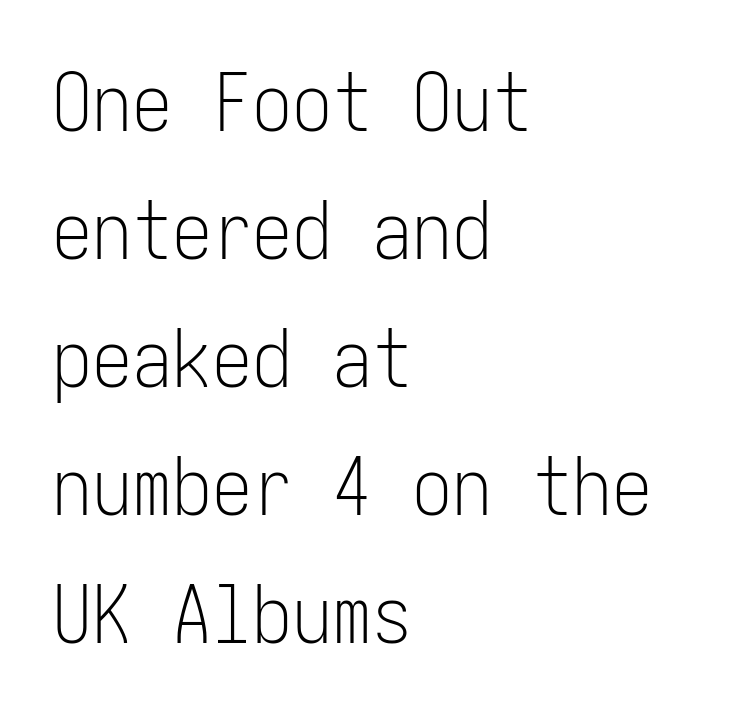
{"serif": "no", "italic": "no", "bold": "no", "weight": "light", "width": "condensed", "stroke_contrast": "low", "x_height": "medium", "underline": "no", "align": "left", "line_spacing": "normal", "line_spacing_ratio": 1.6, "letter_spacing": "normal", "letter_spacing_em": 0.0, "glyph_px": 80}
